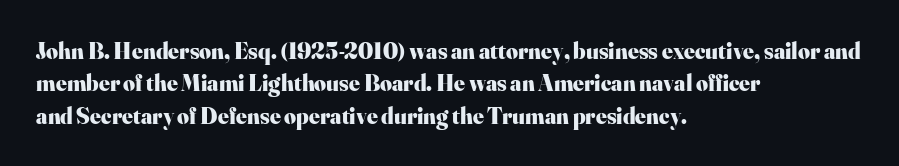
{"italic": "no", "bold": "yes", "underline": "no", "align": "left", "line_spacing": "normal", "line_spacing_ratio": 1.41, "letter_spacing": "normal", "letter_spacing_em": 0.0, "glyph_px": 23}
